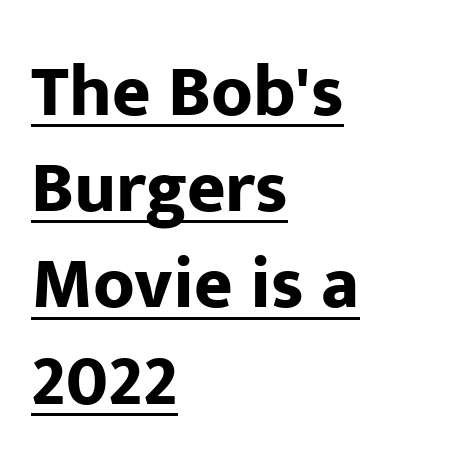
Q: Is the text bold? A: Yes.
Q: Is the text italic (slanted)? A: No, it is upright.
Q: Is the typeface a serif or a sans-serif typeface? A: Sans-serif.
Q: Is the text underlined? A: Yes.
Q: How is the paragraph aligned? A: Left-aligned.
Q: Is the spacing between letters normal or unusually wide? A: Normal.
Q: Is the spacing between lines tight, normal or loose? A: Normal.
Q: Width (condensed, normal, or wide)? A: Normal.
Q: Stroke contrast? A: Low.
Q: x-height? A: Medium.
Q: Monospaced? A: No.
